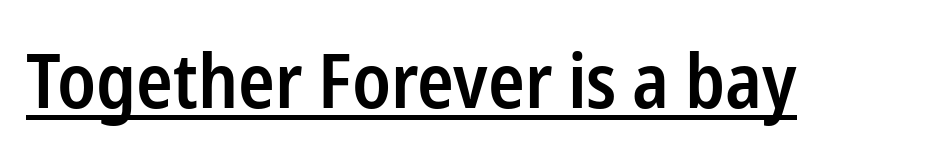
Q: Is the text bold? A: Semi-bold.
Q: Is the text italic (slanted)? A: No, it is upright.
Q: Is the typeface a serif or a sans-serif typeface? A: Sans-serif.
Q: Is the text underlined? A: Yes.
Q: Is the spacing between letters normal or unusually wide? A: Normal.
Q: Width (condensed, normal, or wide)? A: Condensed.
Q: Stroke contrast? A: Low.
Q: x-height? A: Medium.
Q: Monospaced? A: No.
